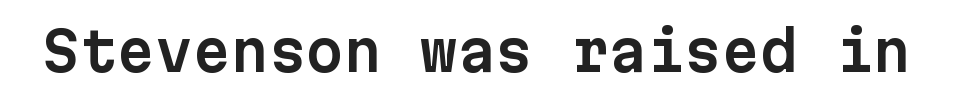
{"serif": "no", "italic": "no", "width": "normal", "stroke_contrast": "low", "x_height": "medium", "monospaced": "yes", "underline": "no", "letter_spacing": "normal", "letter_spacing_em": 0.0, "glyph_px": 54}
